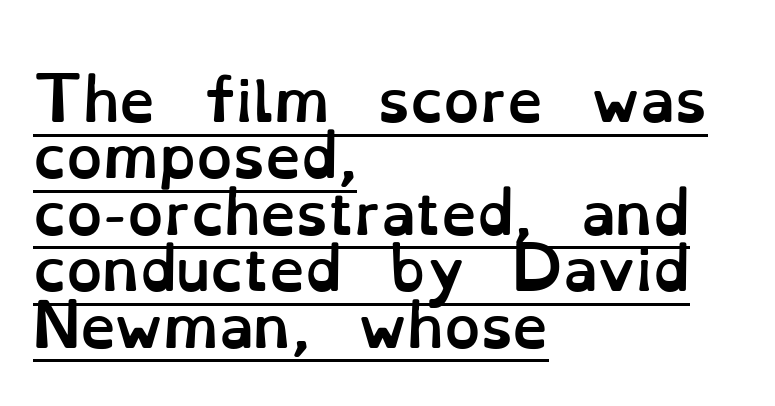
The image shows 57 px semibold type, upright; set left-aligned, tight line spacing (0.99x), normal letter spacing, underlined; low stroke contrast and a small x-height.
